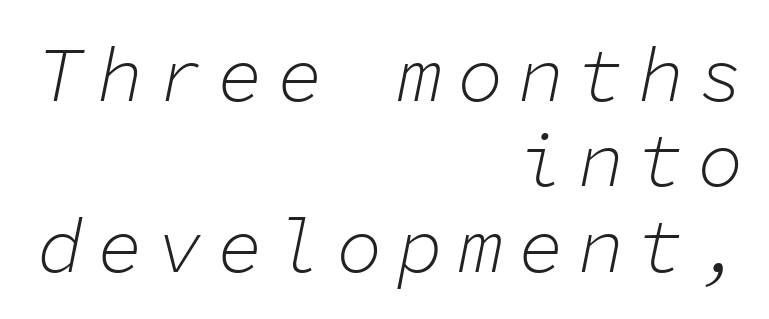
The image shows 77 px light type, italic (leaning right), monospaced; set right-aligned, tight line spacing (1.11x), not underlined; low stroke contrast and a medium x-height.
